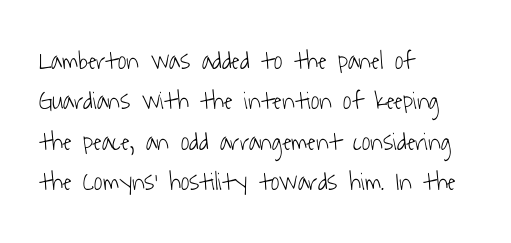
Q: Is the text bold? A: No.
Q: Is the text underlined? A: No.
Q: How is the paragraph aligned? A: Left-aligned.
Q: Is the spacing between letters normal or unusually wide? A: Normal.
Q: Is the spacing between lines tight, normal or loose? A: Normal.
